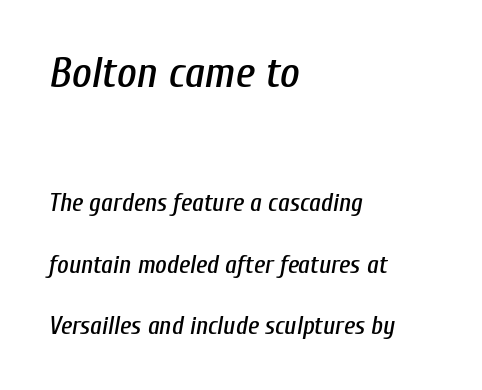
Q: Is the text italic (slanted)? A: Yes, it leans right by about 10 degrees.
Q: Is the text underlined? A: No.
Q: How is the paragraph aligned? A: Left-aligned.
Q: Is the spacing between letters normal or unusually wide? A: Normal.
Q: Is the spacing between lines tight, normal or loose? A: Loose.
Q: Which block of text is set in a larger size, the first (top) or the second (bottom)? A: The first (top) one.
Q: Width (condensed, normal, or wide)? A: Condensed.
Q: Stroke contrast? A: Low.
Q: x-height? A: Medium.
Q: Monospaced? A: No.
